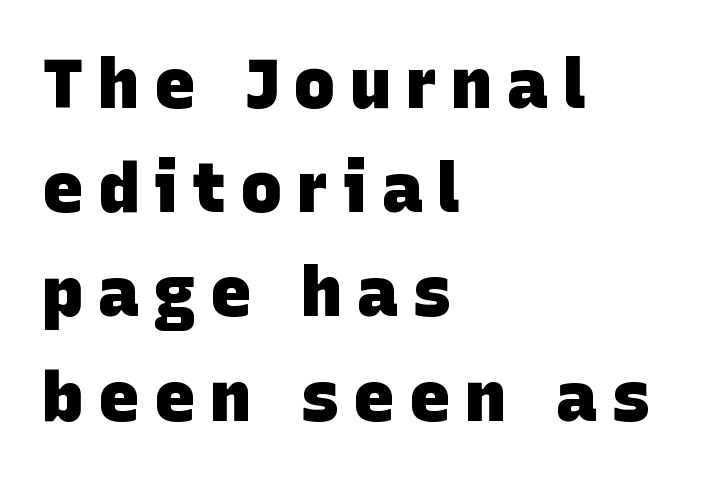
Q: Is the text bold? A: Yes.
Q: Is the typeface a serif or a sans-serif typeface? A: Sans-serif.
Q: Is the text underlined? A: No.
Q: How is the paragraph aligned? A: Left-aligned.
Q: Is the spacing between letters normal or unusually wide? A: Unusually wide.
Q: Is the spacing between lines tight, normal or loose? A: Normal.
Q: Width (condensed, normal, or wide)? A: Normal.
Q: Stroke contrast? A: Low.
Q: x-height? A: Large.
Q: Monospaced? A: No.
